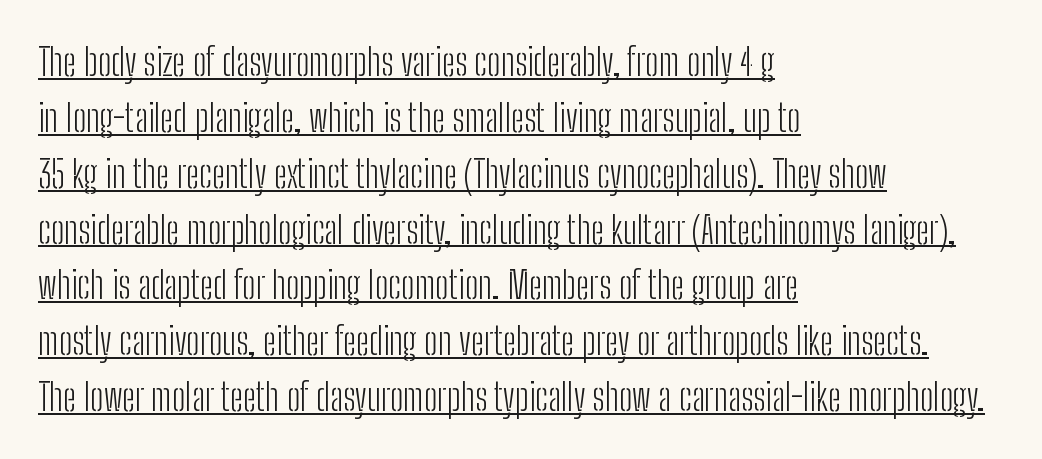
In CSS terms this would be text-align: left. Grotesque or geometric, the face here clearly has no serifs. Stroke thickness stays within the range of a standard reading face or lighter. Compared with typical paragraphs, the rows here are spaced about the same. Here the designer chose a conventional face with non-uniform glyph widths. Every character sits straight up, as roman type does.
